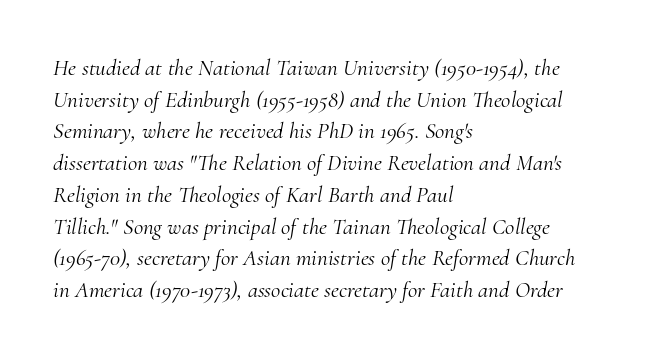
Leading: standard. Horizontal alignment here is leftward, the default for most running prose. In terms of posture, this sample is oblique. The face used here is rendered with its standard letterfit.
